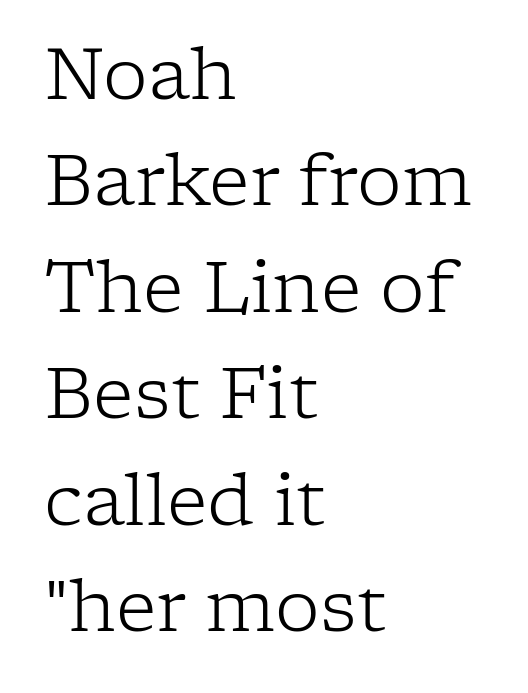
The image shows 71 px light serif type, upright; set left-aligned, normal line spacing (1.5x), normal letter spacing, not underlined; low stroke contrast and a medium x-height.
